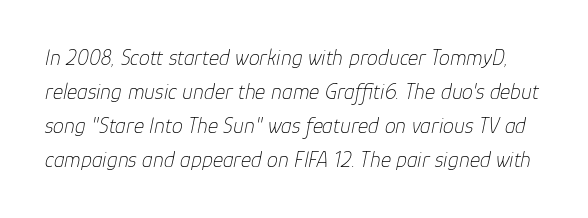
Decoration check: the copy has no underline. When letters slant like this, we call the style italic. Heft: none added — not bold. Letter spacing: default.
